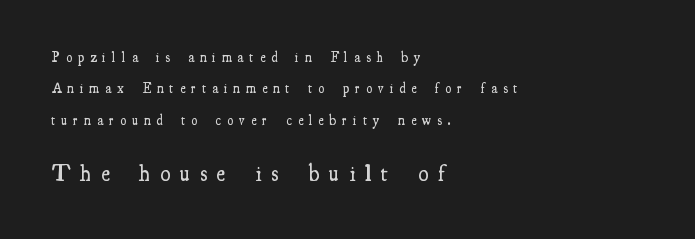
{"italic": "no", "bold": "semi", "underline": "no", "align": "left", "line_spacing": "loose", "line_spacing_ratio": 2.24, "letter_spacing": "wide", "letter_spacing_em": 0.43, "larger_block": "second", "size_ratio": 1.64, "glyph_px": 23}
